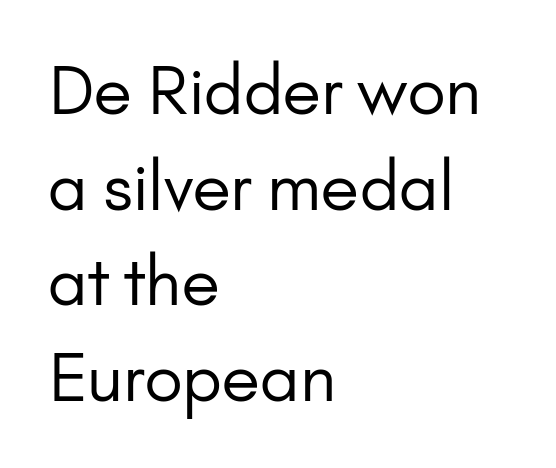
The image shows 66 px regular-weight sans-serif type, upright; set left-aligned, normal line spacing (1.45x), normal letter spacing, not underlined; low stroke contrast and a small x-height.
